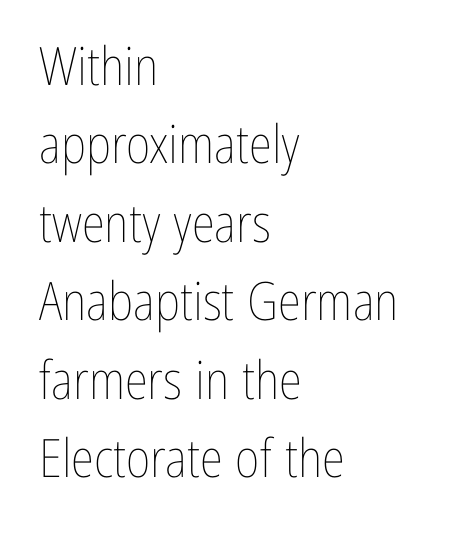
Q: Is the text bold? A: No.
Q: Is the text italic (slanted)? A: No, it is upright.
Q: Is the text underlined? A: No.
Q: How is the paragraph aligned? A: Left-aligned.
Q: Is the spacing between letters normal or unusually wide? A: Normal.
Q: Is the spacing between lines tight, normal or loose? A: Normal.
Q: Width (condensed, normal, or wide)? A: Condensed.
Q: Stroke contrast? A: Low.
Q: x-height? A: Medium.
Q: Monospaced? A: No.
